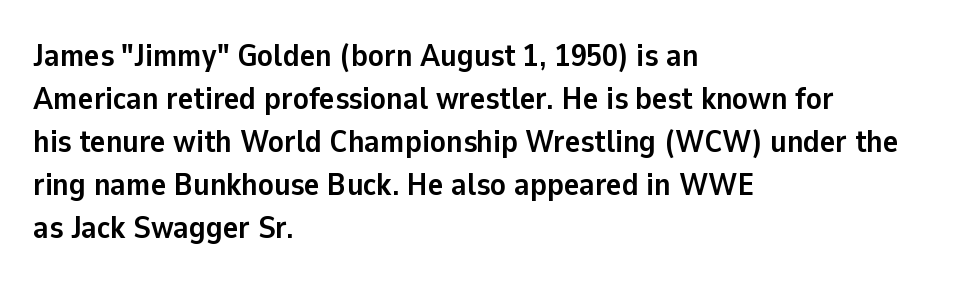
{"serif": "no", "italic": "no", "bold": "yes", "weight": "semibold", "width": "normal", "stroke_contrast": "low", "x_height": "medium", "monospaced": "no", "underline": "no", "align": "left", "line_spacing": "normal", "line_spacing_ratio": 1.34, "letter_spacing": "normal", "letter_spacing_em": 0.0, "glyph_px": 32}
